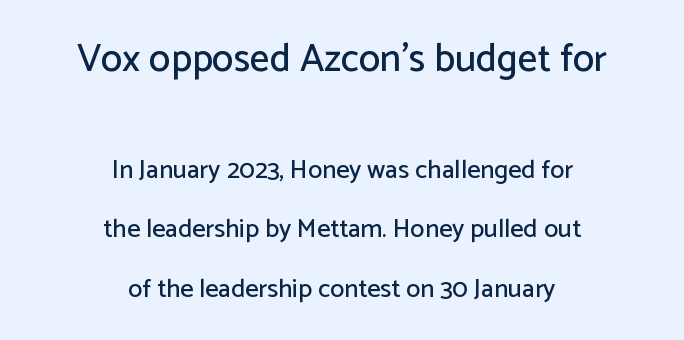
{"serif": "no", "italic": "no", "width": "normal", "stroke_contrast": "low", "x_height": "medium", "monospaced": "no", "underline": "no", "align": "center", "line_spacing": "loose", "line_spacing_ratio": 2.29, "letter_spacing": "normal", "letter_spacing_em": 0.0, "larger_block": "first", "size_ratio": 1.5, "glyph_px": 39}
